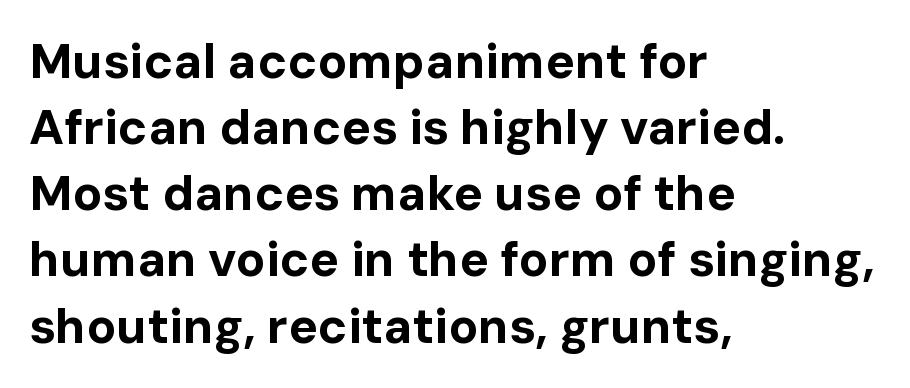
Q: Is the text bold? A: Yes.
Q: Is the text italic (slanted)? A: No, it is upright.
Q: Is the typeface a serif or a sans-serif typeface? A: Sans-serif.
Q: Is the text underlined? A: No.
Q: How is the paragraph aligned? A: Left-aligned.
Q: Is the spacing between letters normal or unusually wide? A: Normal.
Q: Is the spacing between lines tight, normal or loose? A: Normal.
Q: Width (condensed, normal, or wide)? A: Normal.
Q: Stroke contrast? A: Low.
Q: x-height? A: Medium.
Q: Monospaced? A: No.
